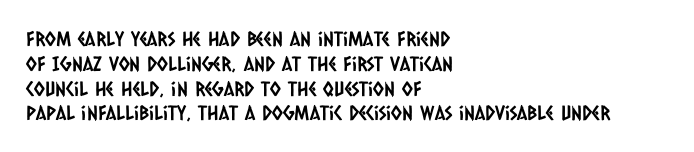
No word sits above an underline. The line texture is even and compact thanks to regular tracking. The ragged edge is on the right, which tells us the setting is flush left.
